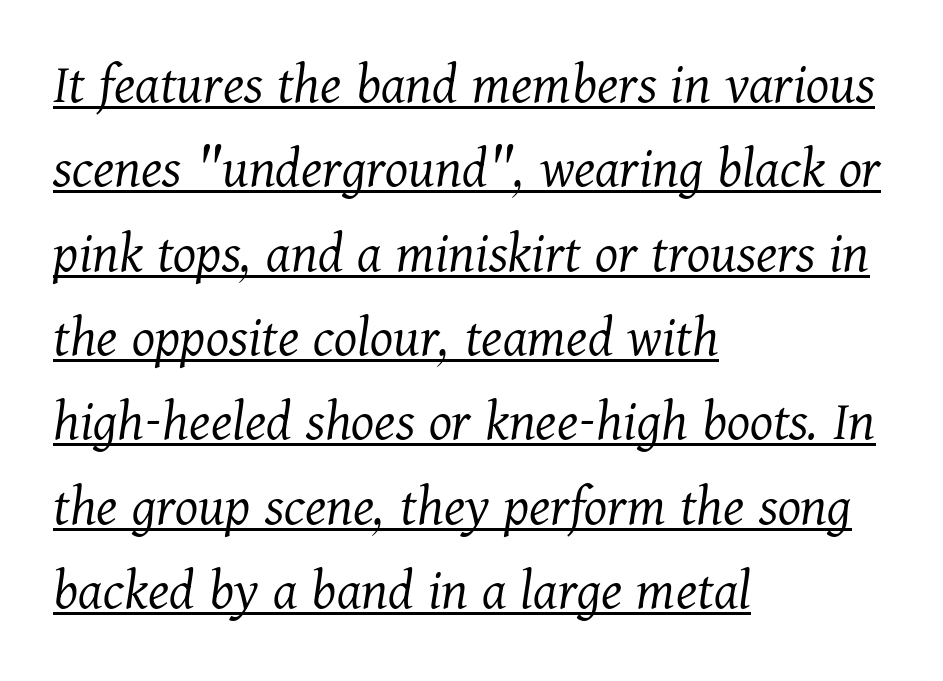
There's an unmistakable incline to the writing here. The face used here appears with an underline applied. Old-style or modern, the face here clearly has serifs. Proportional: the letters do not fall into vertical columns.
